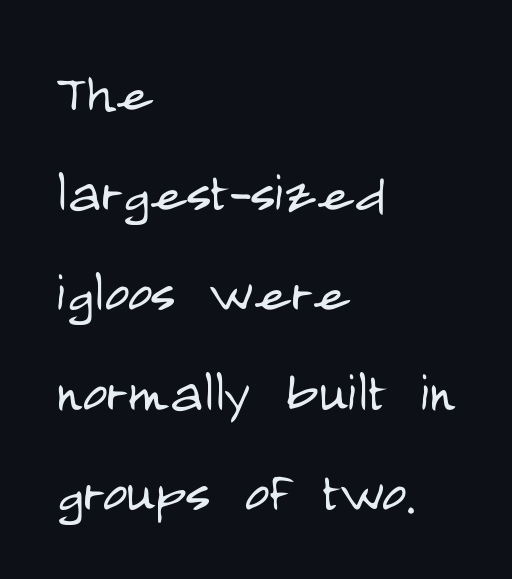
{"serif": "no", "italic": "no", "bold": "no", "weight": "light", "width": "condensed", "stroke_contrast": "low", "x_height": "large", "monospaced": "no", "underline": "no", "align": "left", "line_spacing": "normal", "line_spacing_ratio": 1.47, "letter_spacing": "normal", "letter_spacing_em": 0.0, "glyph_px": 68}
